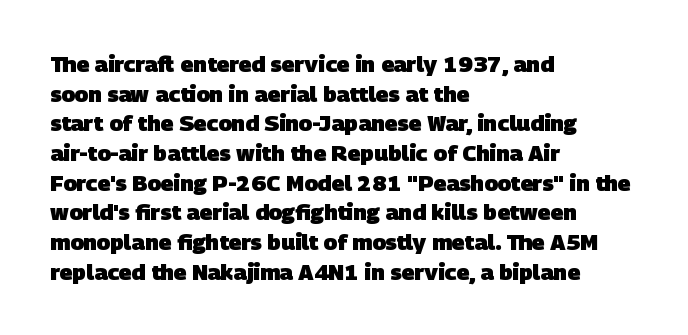
The image shows 22 px bold type; set left-aligned, normal line spacing (1.35x), normal letter spacing, not underlined.
